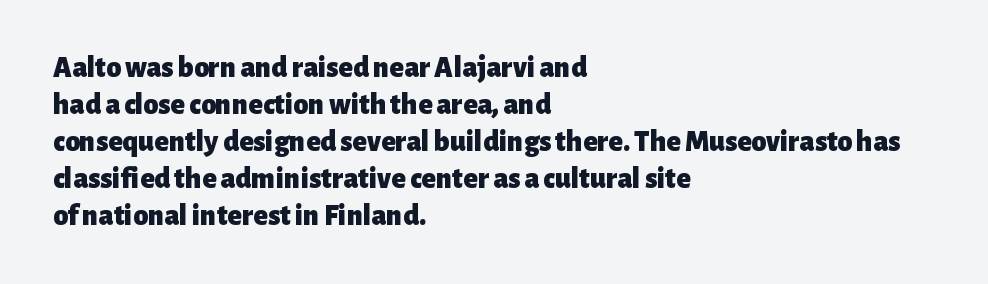
Ascenders rise straight up at ninety degrees. Character widths vary here, with narrow letters taking less room than wide ones. Beneath every word, the page is bare. How are the letters spaced? Ordinarily, with no added tracking. Notice how the passage keeps a crisp vertical edge on the left only. Serif or sans? Sans — the stroke terminals are bare.
